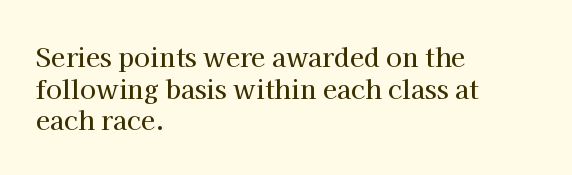
The image shows 26 px text type, upright; set left-aligned, line spacing 1.22x, normal letter spacing, not underlined.
